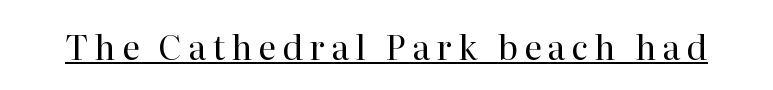
{"serif": "yes", "italic": "no", "bold": "no", "weight": "regular", "width": "normal", "stroke_contrast": "high", "x_height": "medium", "monospaced": "no", "underline": "yes", "glyph_px": 34}
